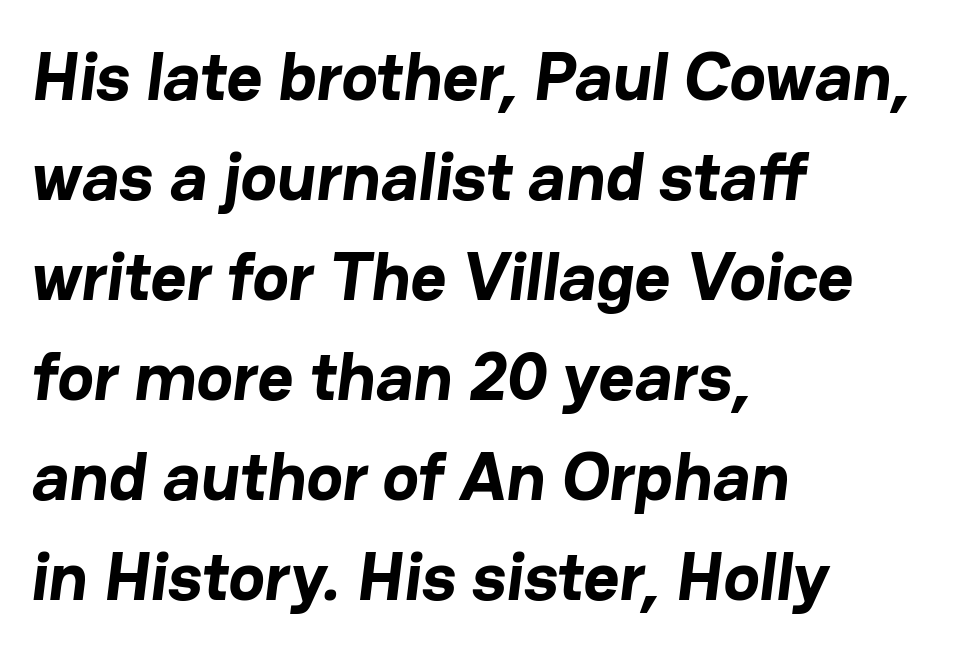
These lines keep a tight, regular rhythm from letter to letter. Leading matches the norm, producing a regular column. Font category for this specimen: sans-serif. Each letter keeps its own natural width here, so spacing adapts to shape. These lines stack with their left ends in a neat column. Is the type bold? Yes — the strokes are clearly thick and heavy.
